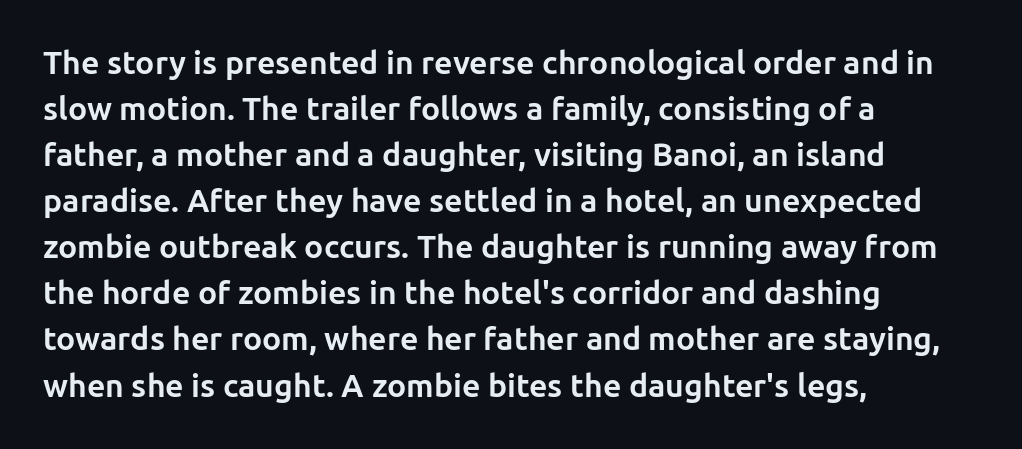
Q: Is the text bold? A: Yes.
Q: Is the text italic (slanted)? A: No, it is upright.
Q: Is the typeface a serif or a sans-serif typeface? A: Sans-serif.
Q: Is the text underlined? A: No.
Q: How is the paragraph aligned? A: Left-aligned.
Q: Is the spacing between letters normal or unusually wide? A: Normal.
Q: Is the spacing between lines tight, normal or loose? A: Normal.
Q: Width (condensed, normal, or wide)? A: Normal.
Q: Stroke contrast? A: Low.
Q: x-height? A: Medium.
Q: Monospaced? A: No.
